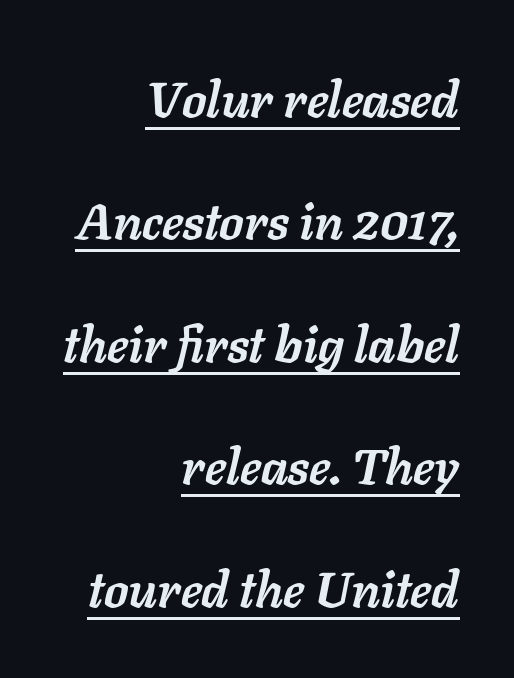
Q: Is the text bold? A: Yes.
Q: Is the text italic (slanted)? A: Yes, it leans right by about 11 degrees.
Q: Is the text underlined? A: Yes.
Q: How is the paragraph aligned? A: Right-aligned.
Q: Is the spacing between letters normal or unusually wide? A: Normal.
Q: Is the spacing between lines tight, normal or loose? A: Loose.
Q: Width (condensed, normal, or wide)? A: Normal.
Q: Stroke contrast? A: Low.
Q: x-height? A: Medium.
Q: Monospaced? A: No.
